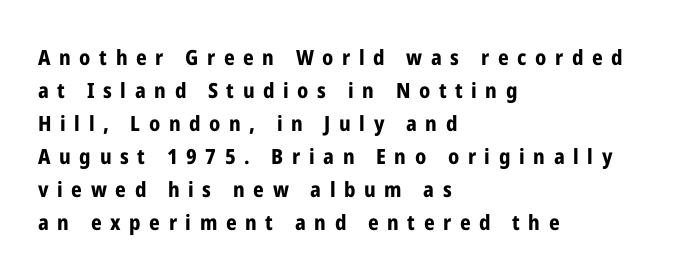
There is plenty of visible air inserted between adjacent glyphs. Unlike italic type, these characters show no tilt at all. The space between consecutive lines is moderate. All the whitespace from short lines collects on the right.
